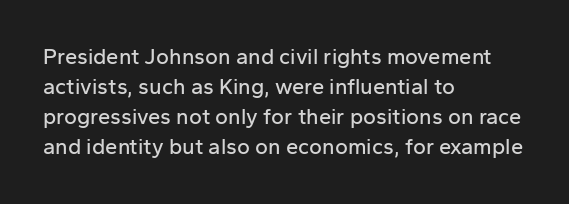
{"italic": "no", "underline": "no", "align": "left", "line_spacing": "normal", "line_spacing_ratio": 1.37, "letter_spacing": "normal", "letter_spacing_em": 0.0, "glyph_px": 22}
